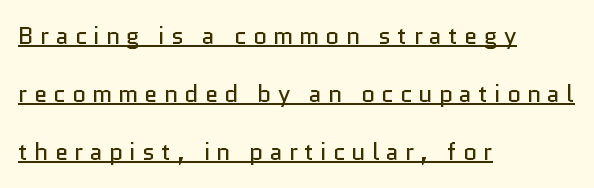
{"italic": "no", "bold": "no", "underline": "yes", "align": "left", "line_spacing": "loose", "line_spacing_ratio": 2.42, "letter_spacing": "wide", "letter_spacing_em": 0.26, "glyph_px": 24}
